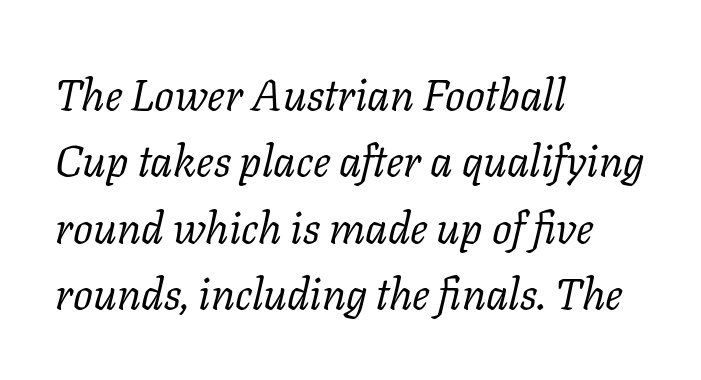
{"serif": "yes", "italic": "yes", "lean": "right", "slant_degrees": 11, "bold": "no", "weight": "regular", "width": "normal", "stroke_contrast": "low", "x_height": "medium", "monospaced": "no", "underline": "no", "align": "left", "line_spacing": "normal", "line_spacing_ratio": 1.51, "letter_spacing": "normal", "letter_spacing_em": 0.0, "glyph_px": 44}
